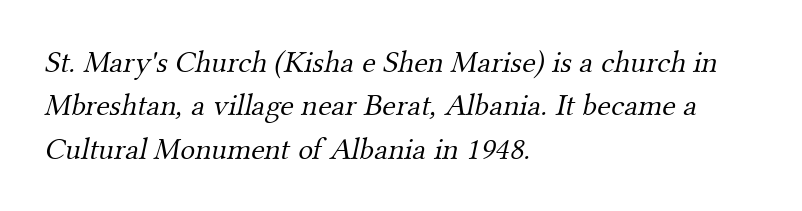
Q: Is the text bold? A: No.
Q: Is the typeface a serif or a sans-serif typeface? A: Serif.
Q: Is the text underlined? A: No.
Q: How is the paragraph aligned? A: Left-aligned.
Q: Is the spacing between letters normal or unusually wide? A: Normal.
Q: Is the spacing between lines tight, normal or loose? A: Normal.
Q: Width (condensed, normal, or wide)? A: Normal.
Q: Stroke contrast? A: Medium.
Q: x-height? A: Small.
Q: Monospaced? A: No.
